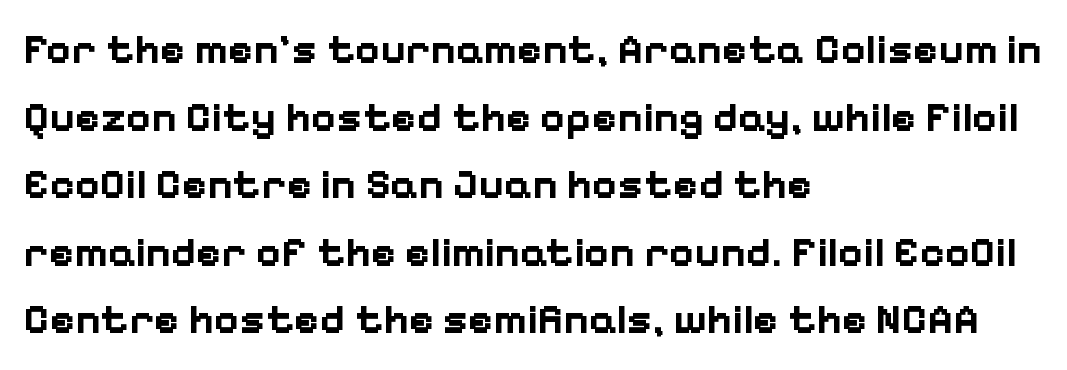
The image shows 43 px bold sans-serif type, upright; set left-aligned, normal line spacing (1.57x), normal letter spacing, not underlined; low stroke contrast and a medium x-height.
